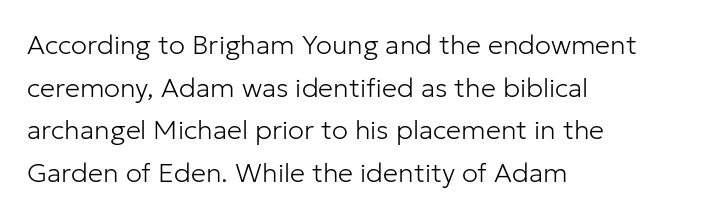
The image shows 27 px text type, upright; set left-aligned, normal line spacing (1.58x), normal letter spacing, not underlined.
